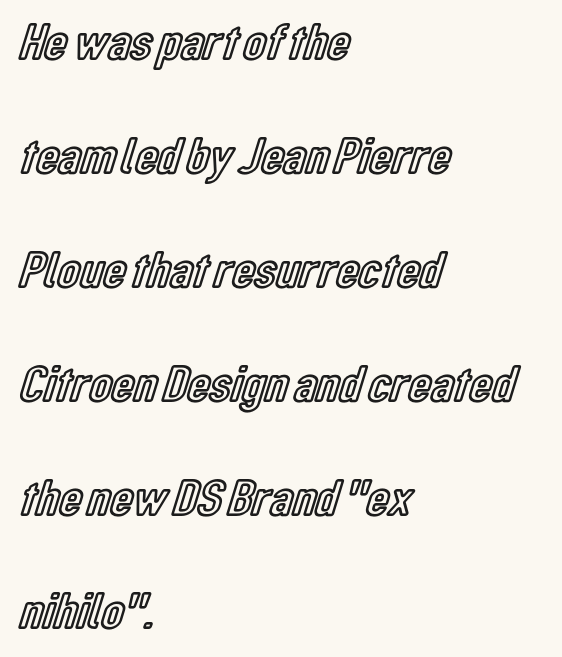
The image shows 52 px condensed type; set left-aligned, loose line spacing (2.19x), normal letter spacing, not underlined; a medium x-height.
